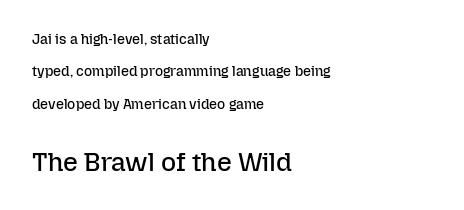
The image shows 26 px text type, upright; set left-aligned, loose line spacing (2.32x), normal letter spacing, not underlined; the second (bottom) block is 1.86x larger.
